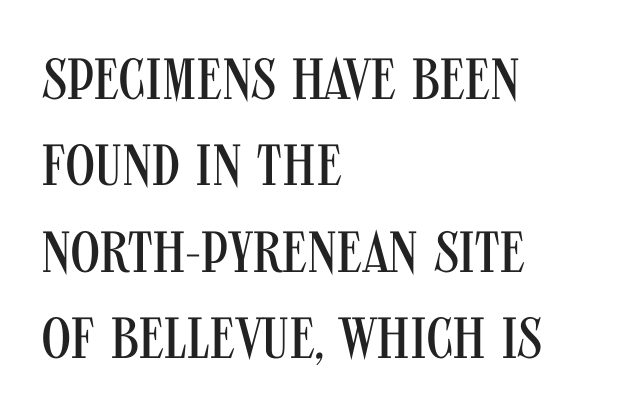
{"serif": "no", "italic": "no", "bold": "no", "weight": "regular", "width": "condensed", "stroke_contrast": "medium", "x_height": "large", "monospaced": "no", "underline": "no", "align": "left", "line_spacing": "normal", "line_spacing_ratio": 1.49, "letter_spacing": "normal", "letter_spacing_em": 0.0, "glyph_px": 58}
